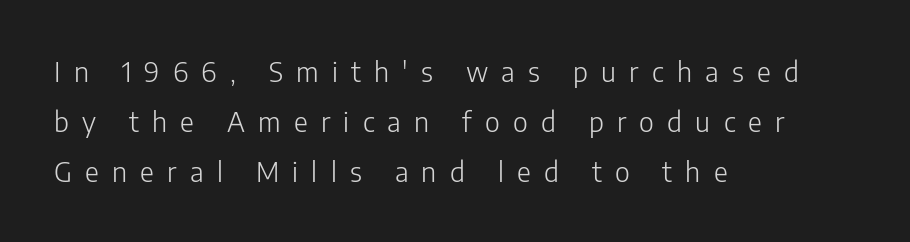
{"italic": "no", "bold": "no", "underline": "no", "align": "left", "line_spacing_ratio": 1.85, "letter_spacing": "wide", "letter_spacing_em": 0.49, "glyph_px": 27}
